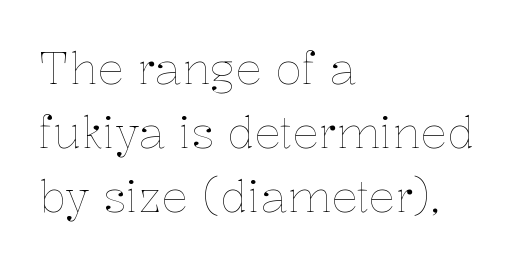
Q: Is the text bold? A: No.
Q: Is the text italic (slanted)? A: No, it is upright.
Q: Is the text underlined? A: No.
Q: How is the paragraph aligned? A: Left-aligned.
Q: Is the spacing between letters normal or unusually wide? A: Normal.
Q: Is the spacing between lines tight, normal or loose? A: Normal.
Q: Width (condensed, normal, or wide)? A: Normal.
Q: Stroke contrast? A: Low.
Q: x-height? A: Medium.
Q: Monospaced? A: No.
